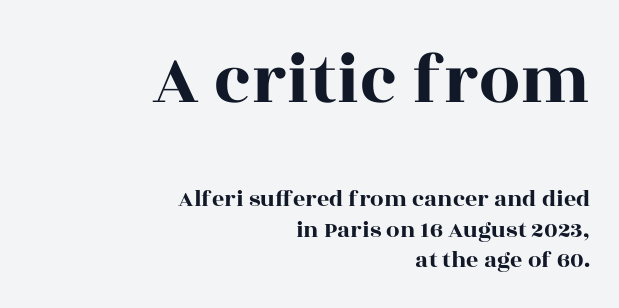
Q: Is the text italic (slanted)? A: No, it is upright.
Q: Is the typeface a serif or a sans-serif typeface? A: Serif.
Q: Is the text underlined? A: No.
Q: How is the paragraph aligned? A: Right-aligned.
Q: Is the spacing between letters normal or unusually wide? A: Normal.
Q: Is the spacing between lines tight, normal or loose? A: Normal.
Q: Which block of text is set in a larger size, the first (top) or the second (bottom)? A: The first (top) one.
Q: Width (condensed, normal, or wide)? A: Wide.
Q: x-height? A: Large.
Q: Monospaced? A: No.
